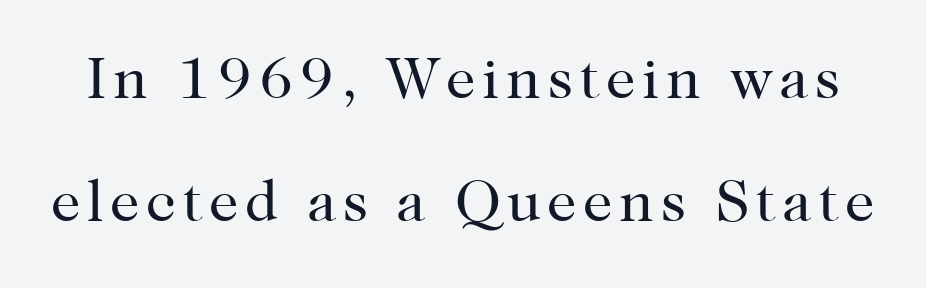
{"serif": "yes", "italic": "no", "bold": "no", "weight": "regular", "width": "normal", "stroke_contrast": "high", "x_height": "medium", "monospaced": "no", "underline": "no", "line_spacing": "loose", "line_spacing_ratio": 2.09, "glyph_px": 59}
